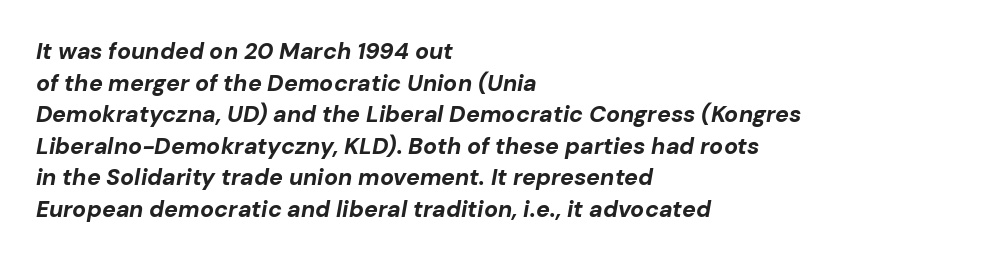
The image shows 23 px bold type, italic (leaning right); set left-aligned, normal line spacing (1.37x), normal letter spacing, not underlined.
